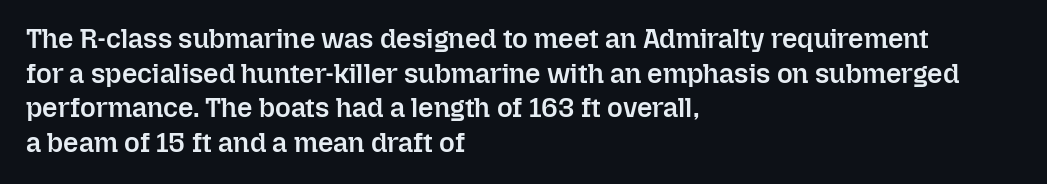
Q: Is the text bold? A: Semi-bold.
Q: Is the text italic (slanted)? A: No, it is upright.
Q: Is the text underlined? A: No.
Q: How is the paragraph aligned? A: Left-aligned.
Q: Is the spacing between letters normal or unusually wide? A: Normal.
Q: Is the spacing between lines tight, normal or loose? A: Normal.
